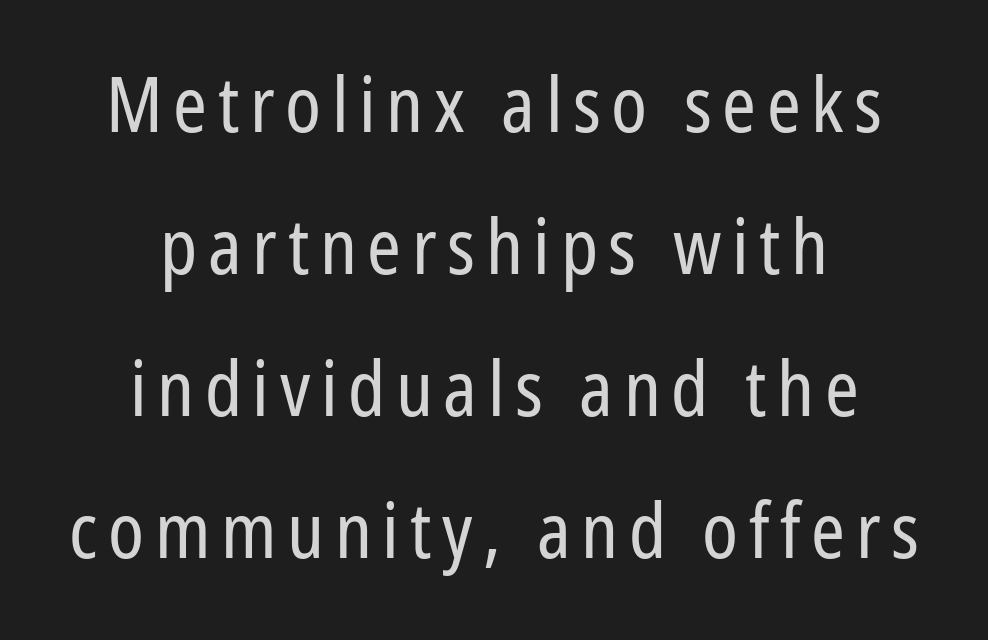
{"serif": "no", "italic": "no", "bold": "no", "weight": "regular", "width": "condensed", "stroke_contrast": "low", "x_height": "medium", "monospaced": "no", "underline": "no", "align": "center", "line_spacing_ratio": 1.87, "glyph_px": 76}
